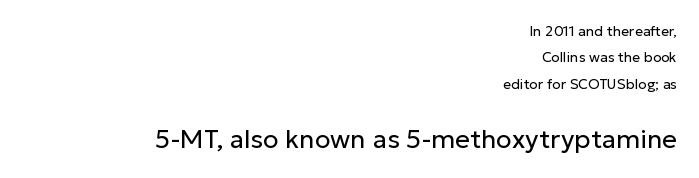
The image shows 26 px text type, upright; set right-aligned, line spacing 1.88x, normal letter spacing, not underlined; the second (bottom) block is 1.86x larger.
